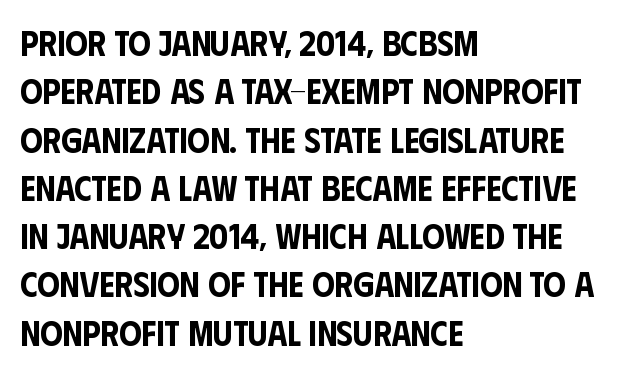
The image shows 35 px condensed sans-serif type, upright; set left-aligned, normal line spacing (1.38x), normal letter spacing, not underlined; low stroke contrast and a large x-height.
